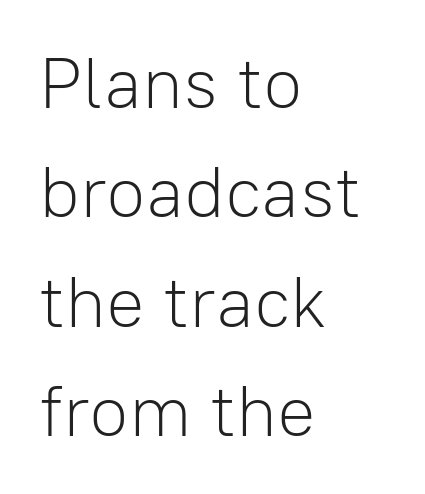
Q: Is the text bold? A: No.
Q: Is the text italic (slanted)? A: No, it is upright.
Q: Is the typeface a serif or a sans-serif typeface? A: Sans-serif.
Q: Is the text underlined? A: No.
Q: How is the paragraph aligned? A: Left-aligned.
Q: Is the spacing between letters normal or unusually wide? A: Normal.
Q: Is the spacing between lines tight, normal or loose? A: Normal.
Q: Width (condensed, normal, or wide)? A: Normal.
Q: Stroke contrast? A: Low.
Q: x-height? A: Medium.
Q: Monospaced? A: No.
